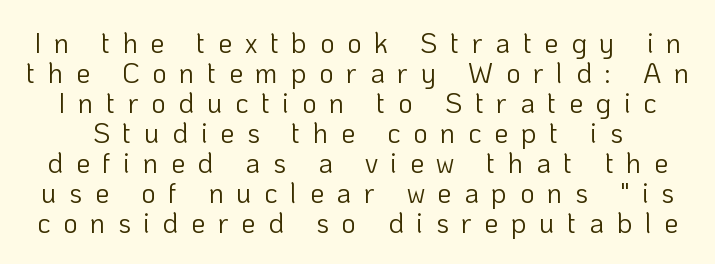
In terms of leading, this rendering errs on the cramped side. The letterforms sit at book weight or below. This sample uses a sans-serif face. Here the glyphs are tracked loosely, breaking word shapes into spaced letters. Do the letters lean? They stand straight.
